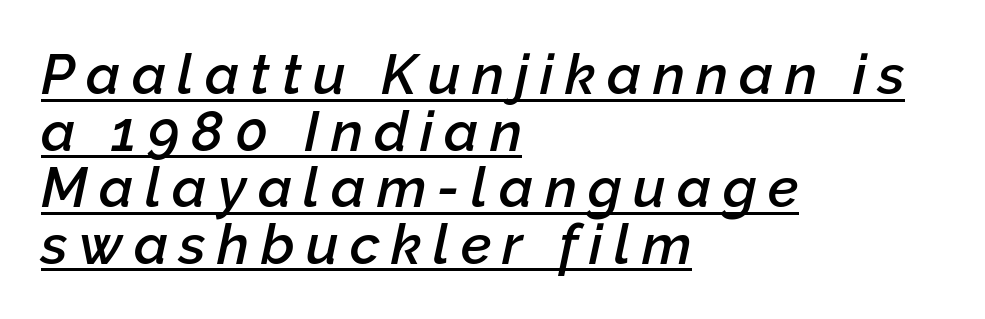
{"italic": "yes", "lean": "right", "slant_degrees": 12, "bold": "semi", "weight": "semibold", "width": "normal", "stroke_contrast": "low", "x_height": "medium", "monospaced": "no", "underline": "yes", "align": "left", "line_spacing": "tight", "line_spacing_ratio": 1.01, "letter_spacing": "wide", "letter_spacing_em": 0.2, "glyph_px": 56}
